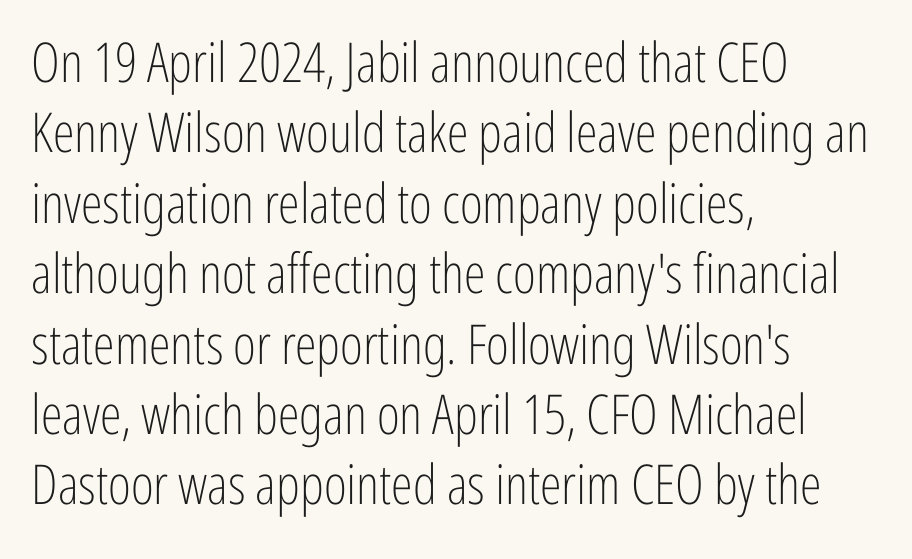
{"serif": "no", "italic": "no", "bold": "no", "weight": "light", "width": "condensed", "stroke_contrast": "low", "x_height": "medium", "monospaced": "no", "underline": "no", "align": "left", "line_spacing": "normal", "line_spacing_ratio": 1.28, "letter_spacing": "normal", "letter_spacing_em": 0.0, "glyph_px": 55}
